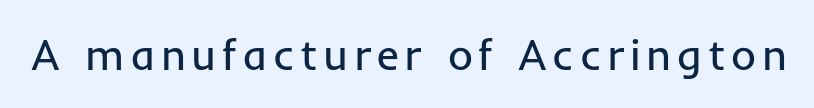
Q: Is the text bold? A: No.
Q: Is the text italic (slanted)? A: No, it is upright.
Q: Is the typeface a serif or a sans-serif typeface? A: Sans-serif.
Q: Is the text underlined? A: No.
Q: Width (condensed, normal, or wide)? A: Normal.
Q: Stroke contrast? A: Low.
Q: x-height? A: Medium.
Q: Monospaced? A: No.
